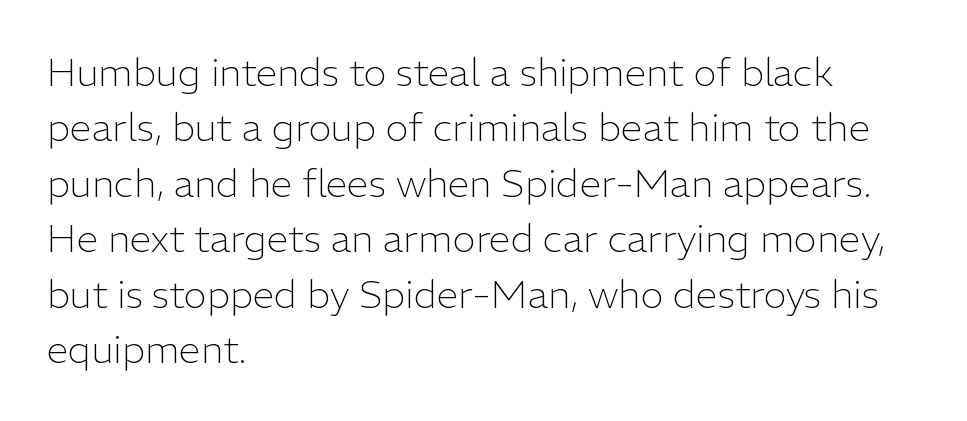
The image shows 39 px light sans-serif type, upright; set left-aligned, normal line spacing (1.42x), normal letter spacing, not underlined; low stroke contrast and a medium x-height.
